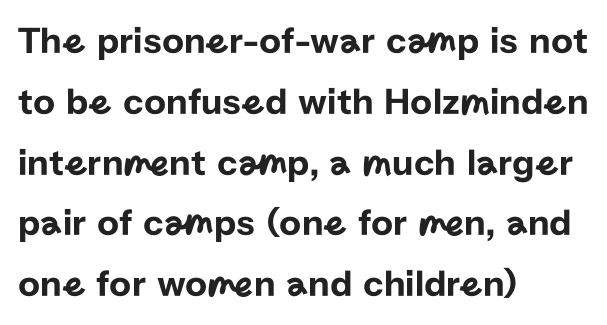
The letters advance in unequal steps, a hallmark of proportional type. The vertical gap from one line to the next is medium. The rendering keeps characters at their native spacing. A roman cut, with each character standing at attention.
